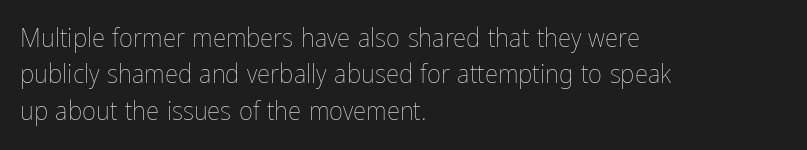
Q: Is the text bold? A: No.
Q: Is the text italic (slanted)? A: No, it is upright.
Q: Is the text underlined? A: No.
Q: How is the paragraph aligned? A: Left-aligned.
Q: Is the spacing between letters normal or unusually wide? A: Normal.
Q: Is the spacing between lines tight, normal or loose? A: Normal.
